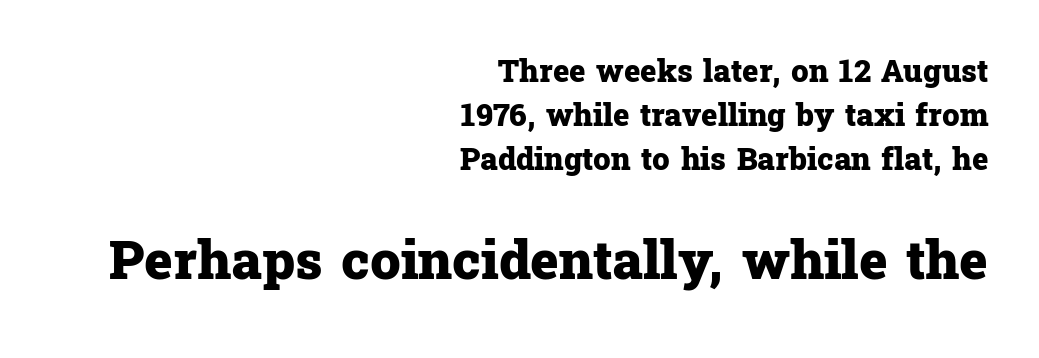
This layout puts the modest block above and the oversized block below. The rendering shows small feet on the letterforms — a serif design. Posture: vertical. Notice how thick the strokes are: this is what a full bold looks like. Here the glyphs are tracked normally, forming tight word shapes.
